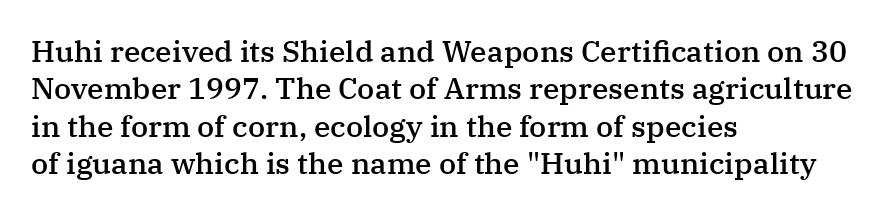
The image shows 30 px semibold serif type, upright; set left-aligned, normal line spacing (1.25x), normal letter spacing, not underlined; medium stroke contrast and a medium x-height.
